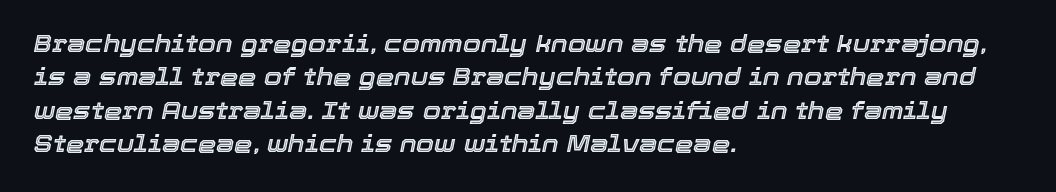
Q: Is the text italic (slanted)? A: Yes, it leans right by about 12 degrees.
Q: Is the text underlined? A: No.
Q: How is the paragraph aligned? A: Left-aligned.
Q: Is the spacing between letters normal or unusually wide? A: Normal.
Q: Is the spacing between lines tight, normal or loose? A: Normal.
